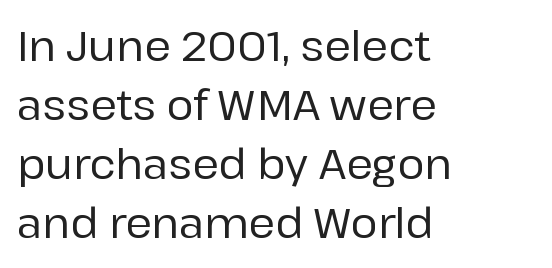
Looks like regular typesetting: each glyph gets only the width it needs. Leading: standard. This rendering leaves character spacing at its baseline value. Only glyphs here, with clear space below each row.
